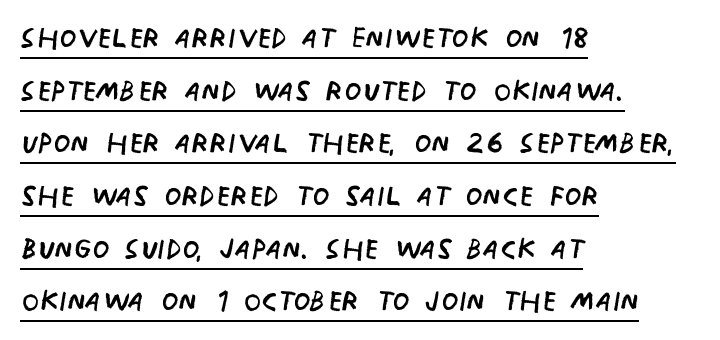
Q: Is the text bold? A: No.
Q: Is the typeface a serif or a sans-serif typeface? A: Sans-serif.
Q: Is the text underlined? A: Yes.
Q: How is the paragraph aligned? A: Left-aligned.
Q: Is the spacing between letters normal or unusually wide? A: Normal.
Q: Is the spacing between lines tight, normal or loose? A: Normal.
Q: Width (condensed, normal, or wide)? A: Condensed.
Q: Stroke contrast? A: Low.
Q: x-height? A: Large.
Q: Monospaced? A: No.
